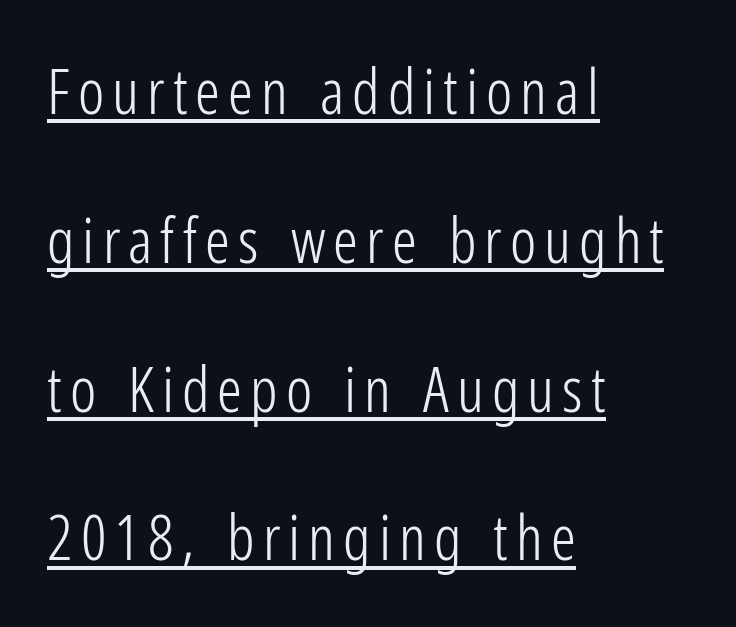
A typesetter would mark this as roman, not italic. The block of text is sparse from top to bottom, with ample space between rows. This reads as an unemphasized weight, regular at the heaviest. No feet cap the strokes, marking this as sans-serif type. The rendering uses the underline text-decoration. The setting favours the left margin, as ordinary paragraphs usually do.
